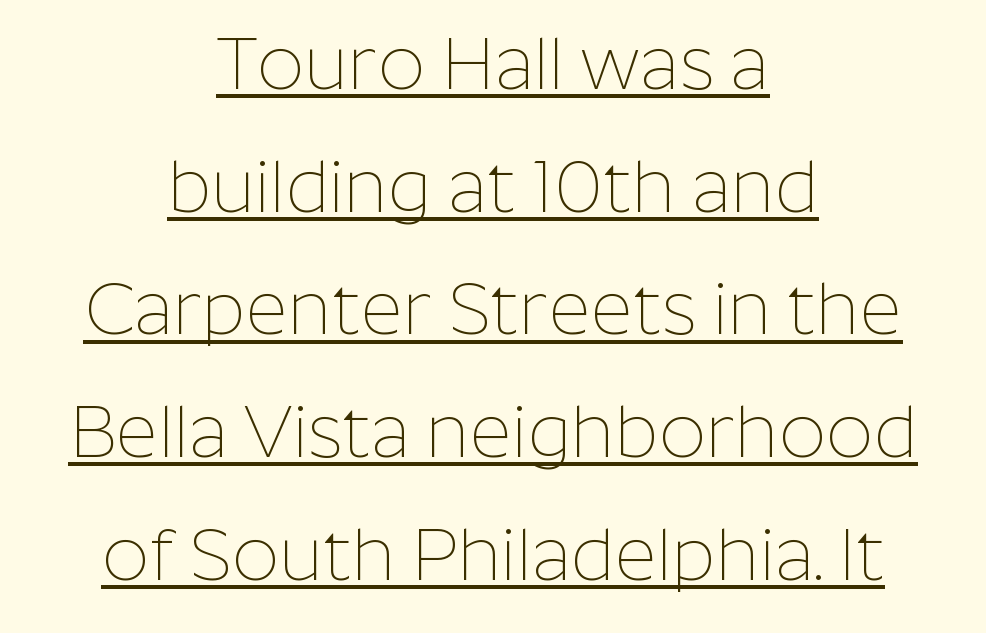
The letters advance in unequal steps, a hallmark of proportional type. Check the space under the baseline: a stroke is drawn there. The rendering keeps characters at their native spacing. A sans-serif font was chosen for this passage.
